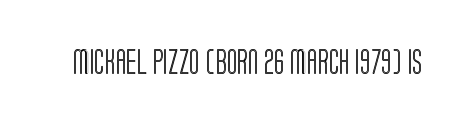
{"italic": "no", "underline": "no", "letter_spacing": "normal", "letter_spacing_em": 0.0, "glyph_px": 25}
